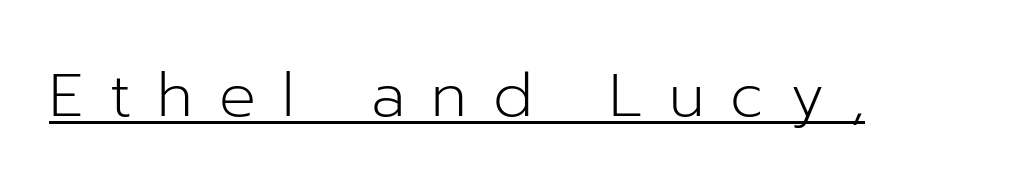
Q: Is the text bold? A: No.
Q: Is the text italic (slanted)? A: No, it is upright.
Q: Is the typeface a serif or a sans-serif typeface? A: Sans-serif.
Q: Is the text underlined? A: Yes.
Q: Is the spacing between letters normal or unusually wide? A: Unusually wide.
Q: Width (condensed, normal, or wide)? A: Normal.
Q: Stroke contrast? A: Low.
Q: x-height? A: Medium.
Q: Monospaced? A: No.
